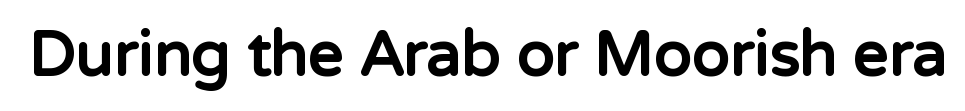
{"serif": "no", "italic": "no", "bold": "yes", "weight": "bold", "width": "normal", "stroke_contrast": "low", "x_height": "medium", "monospaced": "no", "underline": "no", "letter_spacing": "normal", "letter_spacing_em": 0.0, "glyph_px": 62}
